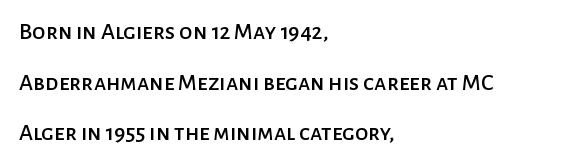
Upright lettering throughout. Has an underline been added? It has not. A great deal of white space separates one row of letters from the next. Compared with typical body copy, the letter spacing here is the same.
